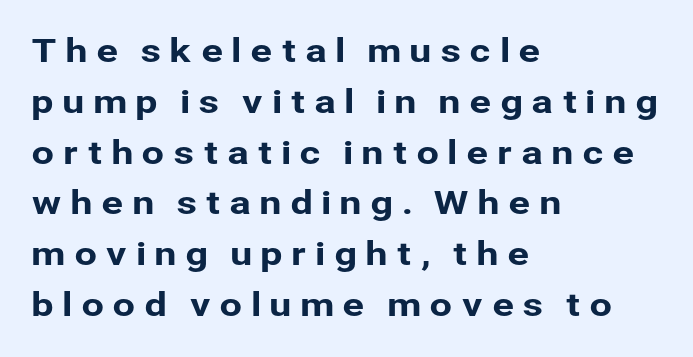
{"serif": "no", "italic": "no", "width": "normal", "stroke_contrast": "low", "x_height": "medium", "monospaced": "no", "underline": "no", "align": "left", "line_spacing": "normal", "line_spacing_ratio": 1.54, "letter_spacing": "wide", "letter_spacing_em": 0.24, "glyph_px": 33}
